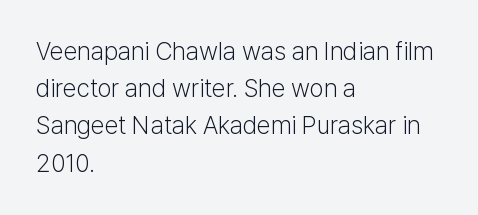
{"italic": "no", "bold": "no", "underline": "no", "align": "left", "line_spacing": "normal", "line_spacing_ratio": 1.49, "letter_spacing": "normal", "letter_spacing_em": 0.0, "glyph_px": 25}
